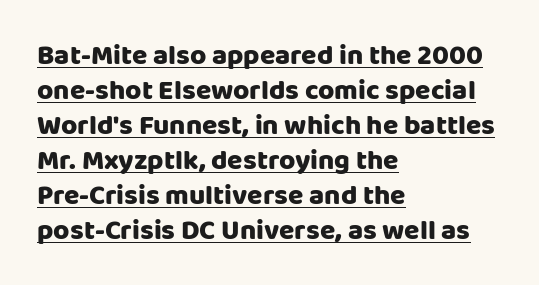
Q: Is the text italic (slanted)? A: No, it is upright.
Q: Is the typeface a serif or a sans-serif typeface? A: Sans-serif.
Q: Is the text underlined? A: Yes.
Q: How is the paragraph aligned? A: Left-aligned.
Q: Is the spacing between letters normal or unusually wide? A: Normal.
Q: Is the spacing between lines tight, normal or loose? A: Normal.
Q: Width (condensed, normal, or wide)? A: Normal.
Q: Stroke contrast? A: Low.
Q: x-height? A: Large.
Q: Monospaced? A: No.
